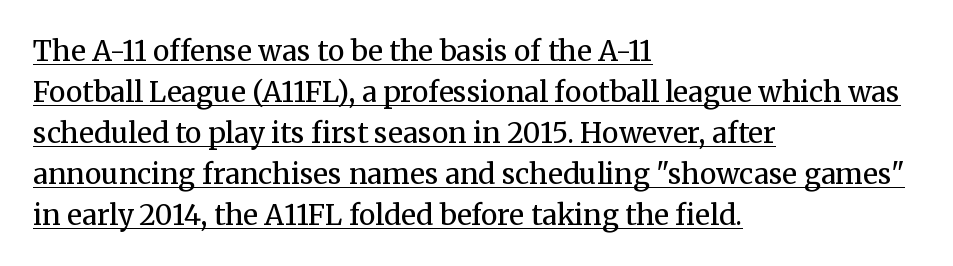
{"serif": "yes", "italic": "no", "bold": "no", "weight": "regular", "width": "normal", "stroke_contrast": "medium", "x_height": "medium", "monospaced": "no", "underline": "yes", "align": "left", "line_spacing": "normal", "line_spacing_ratio": 1.46, "letter_spacing": "normal", "letter_spacing_em": 0.0, "glyph_px": 28}
